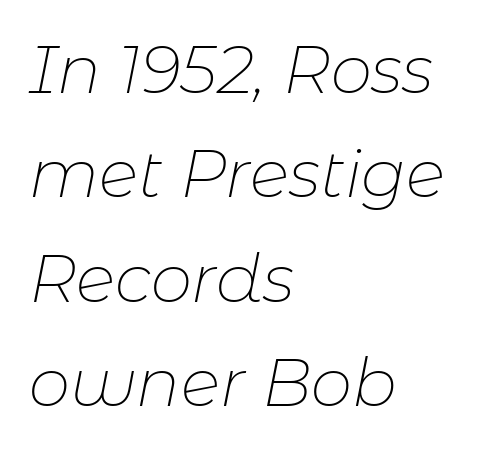
Q: Is the text bold? A: No.
Q: Is the text italic (slanted)? A: Yes, it leans right by about 11 degrees.
Q: Is the text underlined? A: No.
Q: How is the paragraph aligned? A: Left-aligned.
Q: Is the spacing between letters normal or unusually wide? A: Normal.
Q: Is the spacing between lines tight, normal or loose? A: Normal.
Q: Width (condensed, normal, or wide)? A: Normal.
Q: Stroke contrast? A: Low.
Q: x-height? A: Medium.
Q: Monospaced? A: No.
